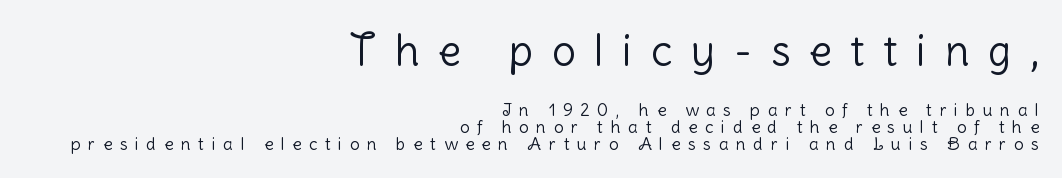
The lines are packed closely together with very little leading. In terms of letterspacing, this is a distinctly airy, spread setting. To sum up the face: it is a sans, with no serifs. Character widths vary here, with narrow letters taking less room than wide ones. The letters in the upper block stand taller than those in the block below.
